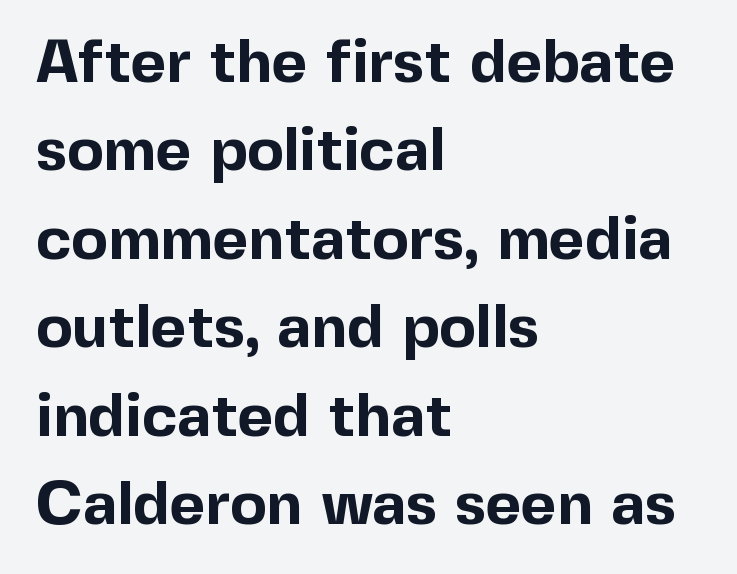
{"serif": "no", "italic": "no", "bold": "yes", "weight": "bold", "width": "normal", "x_height": "medium", "monospaced": "no", "underline": "no", "align": "left", "line_spacing": "normal", "line_spacing_ratio": 1.45, "letter_spacing": "normal", "letter_spacing_em": 0.0, "glyph_px": 61}
